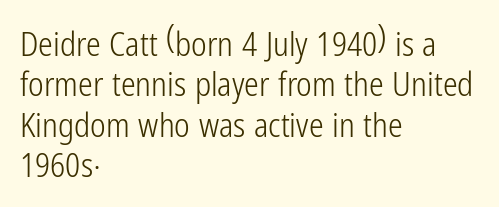
{"serif": "no", "italic": "no", "bold": "no", "weight": "light", "width": "condensed", "stroke_contrast": "low", "x_height": "medium", "monospaced": "no", "underline": "no", "align": "left", "line_spacing_ratio": 1.22, "letter_spacing": "normal", "letter_spacing_em": 0.0, "glyph_px": 33}
